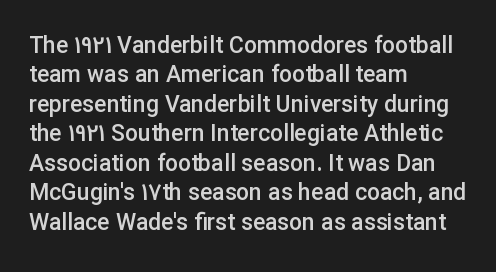
All the whitespace from short lines collects on the right. You could call the tracking neutral — neither tight nor loose. The axis of the letterforms is exactly vertical. Honestly, there is no underline to notice here at all.
